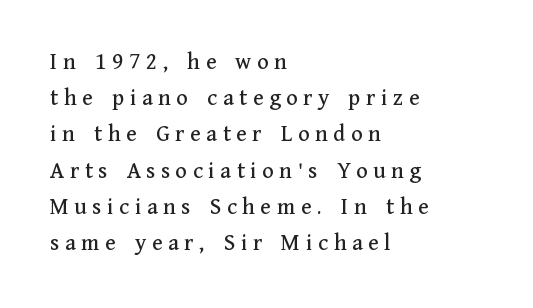
{"italic": "no", "underline": "no", "align": "left", "line_spacing": "normal", "line_spacing_ratio": 1.51, "letter_spacing": "wide", "letter_spacing_em": 0.23, "glyph_px": 24}
